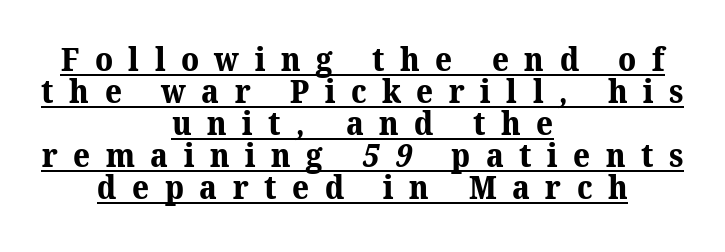
{"serif": "yes", "bold": "yes", "weight": "bold", "width": "normal", "stroke_contrast": "medium", "x_height": "medium", "monospaced": "no", "underline": "yes", "align": "center", "line_spacing": "tight", "line_spacing_ratio": 0.97, "letter_spacing": "wide", "letter_spacing_em": 0.47, "glyph_px": 33}
